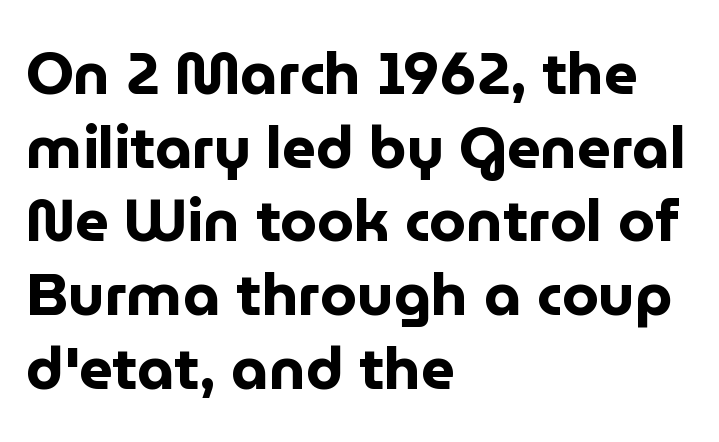
Q: Is the text bold? A: Yes.
Q: Is the text italic (slanted)? A: No, it is upright.
Q: Is the typeface a serif or a sans-serif typeface? A: Sans-serif.
Q: Is the text underlined? A: No.
Q: How is the paragraph aligned? A: Left-aligned.
Q: Is the spacing between letters normal or unusually wide? A: Normal.
Q: Is the spacing between lines tight, normal or loose? A: Normal.
Q: Width (condensed, normal, or wide)? A: Normal.
Q: Stroke contrast? A: Low.
Q: x-height? A: Medium.
Q: Monospaced? A: No.
